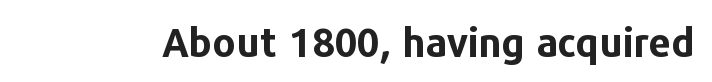
Q: Is the text bold? A: Yes.
Q: Is the text italic (slanted)? A: No, it is upright.
Q: Is the typeface a serif or a sans-serif typeface? A: Sans-serif.
Q: Is the text underlined? A: No.
Q: Is the spacing between letters normal or unusually wide? A: Normal.
Q: Width (condensed, normal, or wide)? A: Normal.
Q: Stroke contrast? A: Low.
Q: x-height? A: Medium.
Q: Monospaced? A: No.
